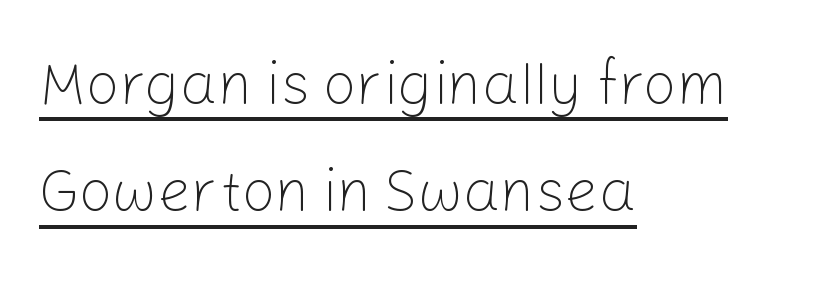
{"serif": "no", "italic": "no", "bold": "no", "weight": "light", "width": "normal", "stroke_contrast": "low", "x_height": "medium", "monospaced": "no", "underline": "yes", "align": "left", "line_spacing_ratio": 1.82, "letter_spacing": "normal", "letter_spacing_em": 0.0, "glyph_px": 59}
